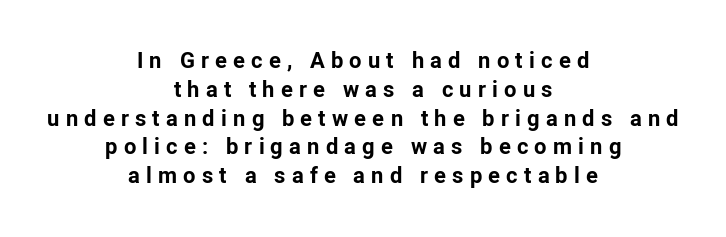
{"italic": "no", "bold": "yes", "underline": "no", "align": "center", "line_spacing": "normal", "line_spacing_ratio": 1.31, "letter_spacing": "wide", "letter_spacing_em": 0.28, "glyph_px": 22}
